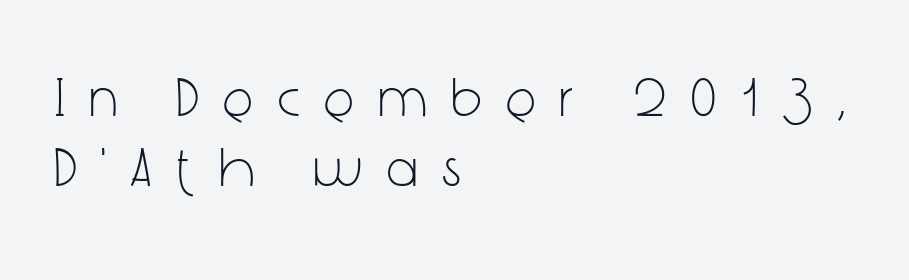
{"serif": "no", "italic": "no", "bold": "no", "weight": "light", "width": "condensed", "stroke_contrast": "low", "x_height": "medium", "monospaced": "no", "underline": "no", "align": "left", "line_spacing": "normal", "line_spacing_ratio": 1.28, "letter_spacing": "wide", "letter_spacing_em": 0.47, "glyph_px": 55}
